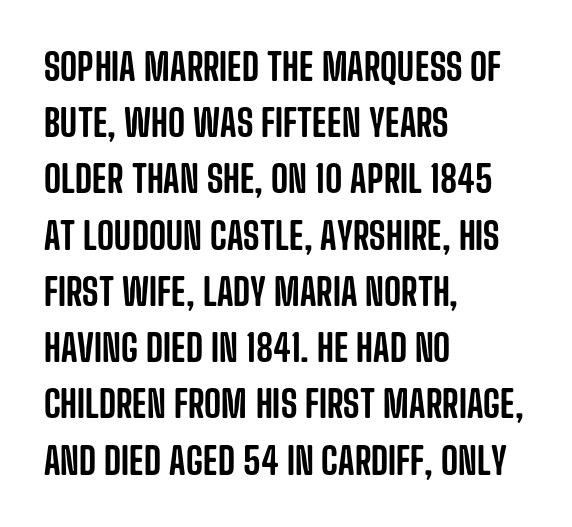
Q: Is the text italic (slanted)? A: No, it is upright.
Q: Is the typeface a serif or a sans-serif typeface? A: Sans-serif.
Q: Is the text underlined? A: No.
Q: How is the paragraph aligned? A: Left-aligned.
Q: Is the spacing between letters normal or unusually wide? A: Normal.
Q: Is the spacing between lines tight, normal or loose? A: Normal.
Q: Width (condensed, normal, or wide)? A: Condensed.
Q: Stroke contrast? A: Low.
Q: x-height? A: Large.
Q: Monospaced? A: No.
